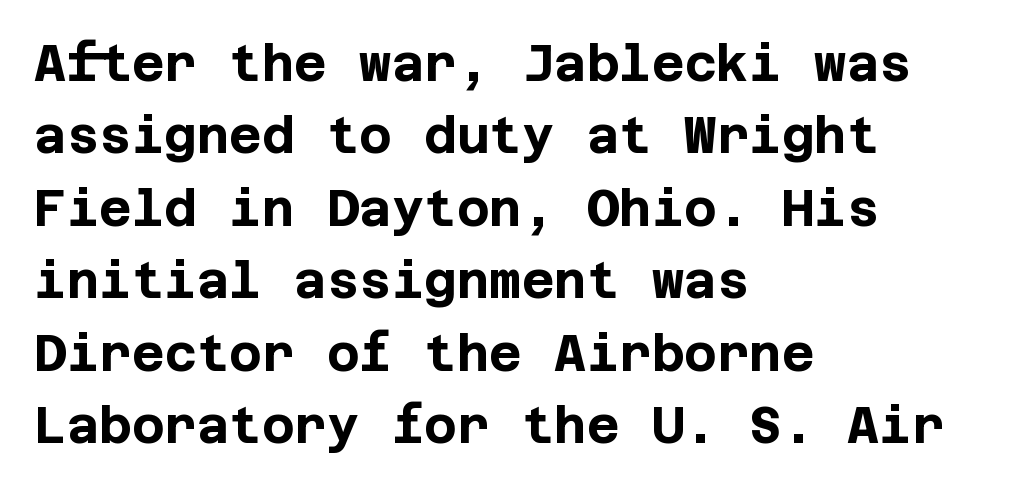
{"serif": "no", "italic": "no", "bold": "yes", "weight": "bold", "width": "normal", "stroke_contrast": "low", "x_height": "large", "underline": "no", "align": "left", "line_spacing": "normal", "line_spacing_ratio": 1.45, "letter_spacing": "normal", "letter_spacing_em": 0.0, "glyph_px": 50}
